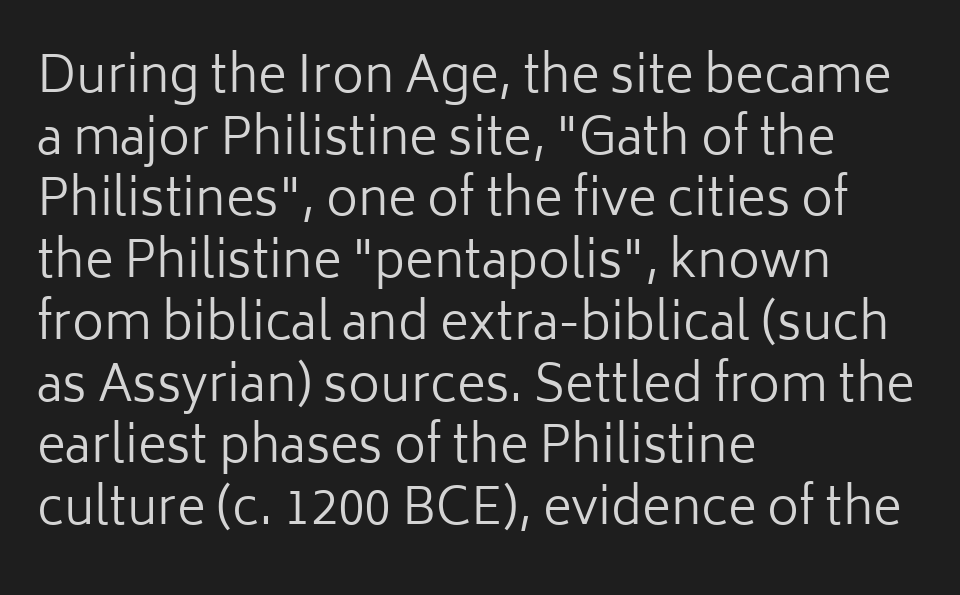
All the whitespace from short lines collects on the right. These glyphs show unthickened strokes, regular width or finer. Looks like regular typesetting: each glyph gets only the width it needs. Underline: absent. The gaps between neighbouring characters are ordinary and unremarkable.
